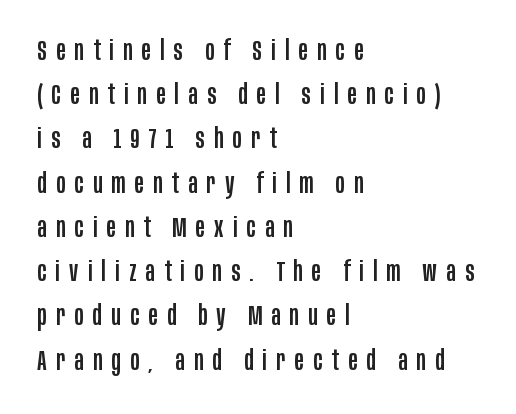
The image shows 28 px condensed sans-serif type, upright; set left-aligned, normal line spacing (1.58x), unusually wide letter spacing (+0.33 em), not underlined; low stroke contrast and a large x-height.
